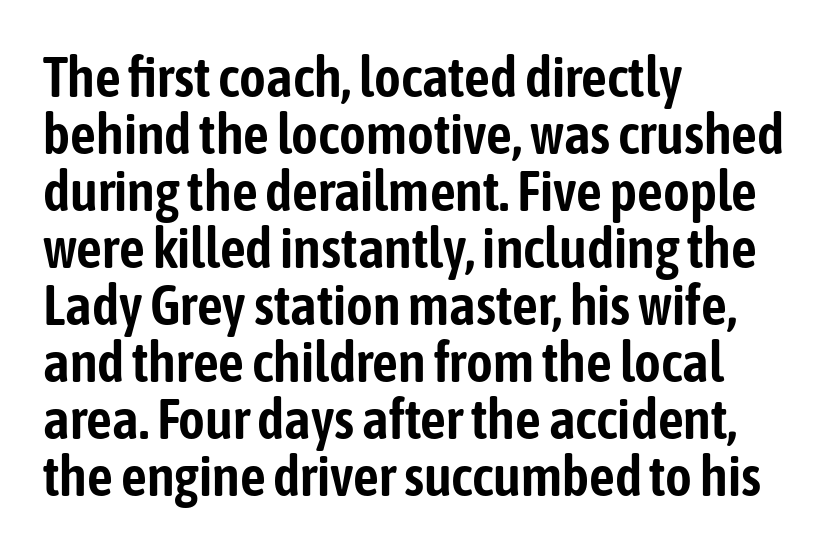
Q: Is the text italic (slanted)? A: No, it is upright.
Q: Is the typeface a serif or a sans-serif typeface? A: Sans-serif.
Q: Is the text underlined? A: No.
Q: How is the paragraph aligned? A: Left-aligned.
Q: Is the spacing between letters normal or unusually wide? A: Normal.
Q: Is the spacing between lines tight, normal or loose? A: Tight.
Q: Width (condensed, normal, or wide)? A: Condensed.
Q: Stroke contrast? A: Low.
Q: x-height? A: Medium.
Q: Monospaced? A: No.
